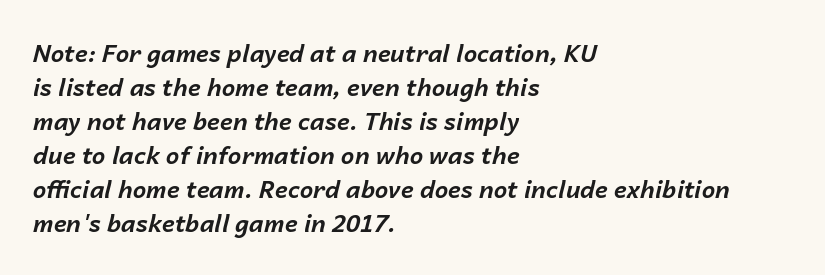
Descender tails drop into unmarked territory. Visually the block forms a straight wall on the left and a jagged coastline on the right. This sample uses plain, unmodified letter spacing. Typographic density is high because the face is bold. Style check: oblique. Summary of vertical rhythm: regular, with standard interline spacing.
